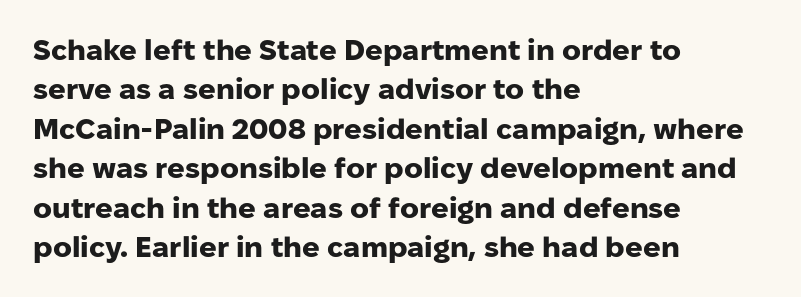
The image shows 29 px heavy sans-serif type, upright; set left-aligned, normal line spacing (1.36x), normal letter spacing, not underlined; low stroke contrast and a medium x-height.
